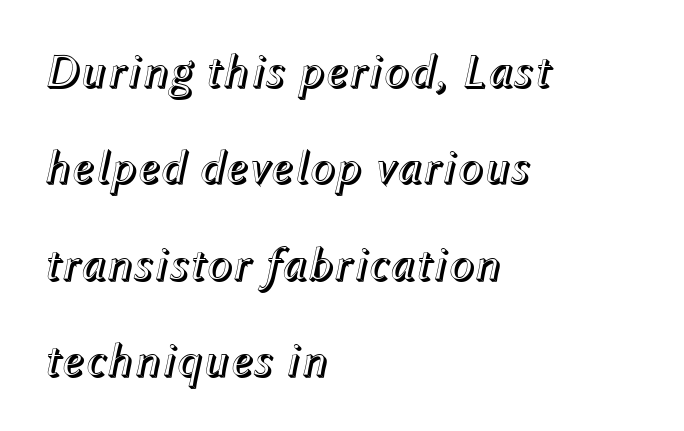
Quick note: underline off. The line texture is even and compact thanks to regular tracking. A typesetter would call this proportional, since set widths differ per character. Vertically, the passage feels expansive, rows floating well apart.
